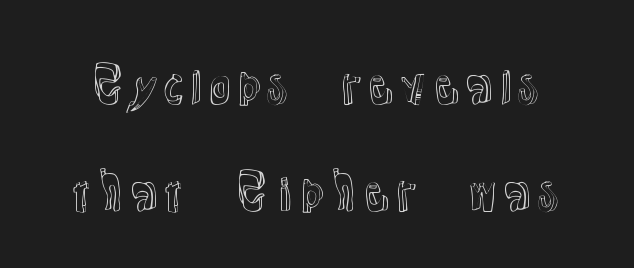
{"italic": "no", "width": "normal", "x_height": "medium", "monospaced": "no", "underline": "no", "line_spacing": "loose", "line_spacing_ratio": 2.23, "letter_spacing": "normal", "letter_spacing_em": 0.0, "glyph_px": 48}
